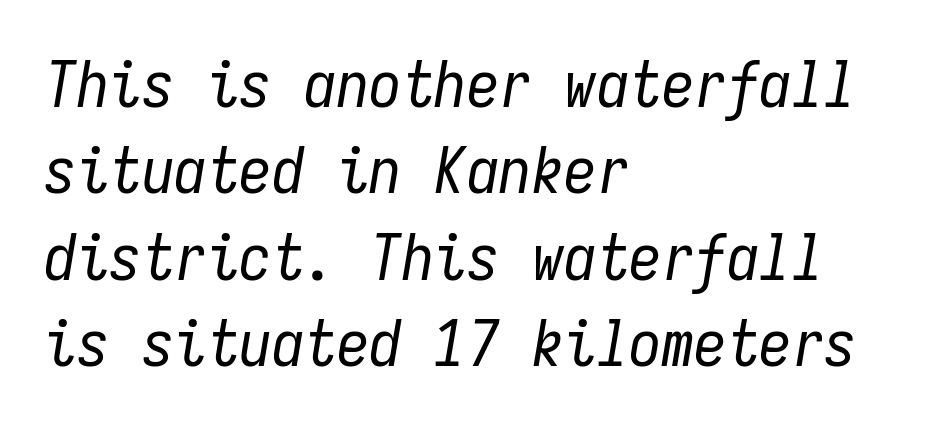
{"italic": "yes", "lean": "right", "slant_degrees": 9, "bold": "no", "weight": "regular", "width": "condensed", "stroke_contrast": "low", "x_height": "medium", "monospaced": "yes", "underline": "no", "align": "left", "line_spacing": "normal", "line_spacing_ratio": 1.33, "letter_spacing": "normal", "letter_spacing_em": 0.0, "glyph_px": 65}
